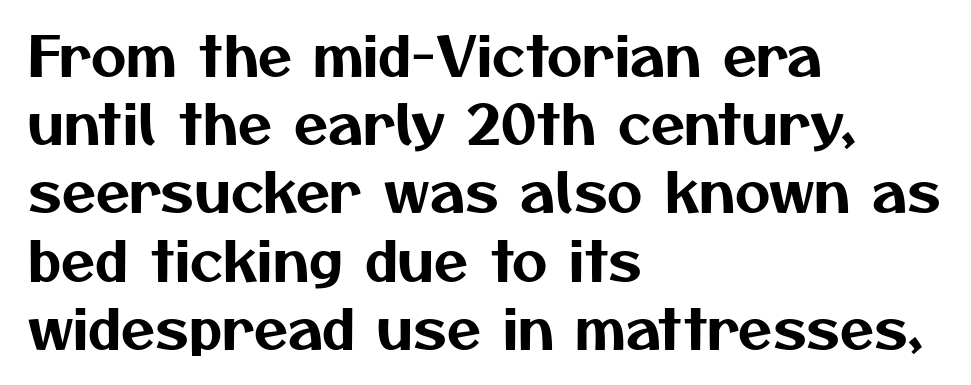
{"serif": "no", "width": "normal", "stroke_contrast": "medium", "x_height": "medium", "monospaced": "no", "underline": "no", "align": "left", "line_spacing_ratio": 1.24, "letter_spacing": "normal", "letter_spacing_em": 0.0, "glyph_px": 55}
